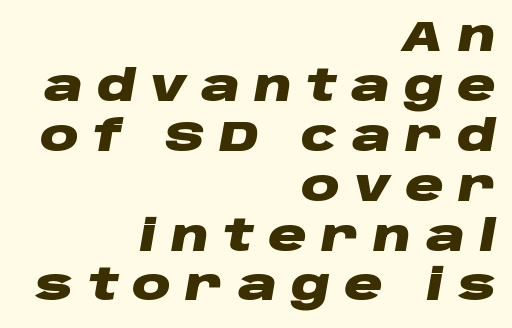
{"italic": "yes", "lean": "right", "slant_degrees": 10, "bold": "yes", "weight": "heavy", "width": "wide", "stroke_contrast": "low", "x_height": "large", "monospaced": "no", "underline": "no", "align": "right", "line_spacing_ratio": 1.16, "letter_spacing": "wide", "letter_spacing_em": 0.33, "glyph_px": 43}
